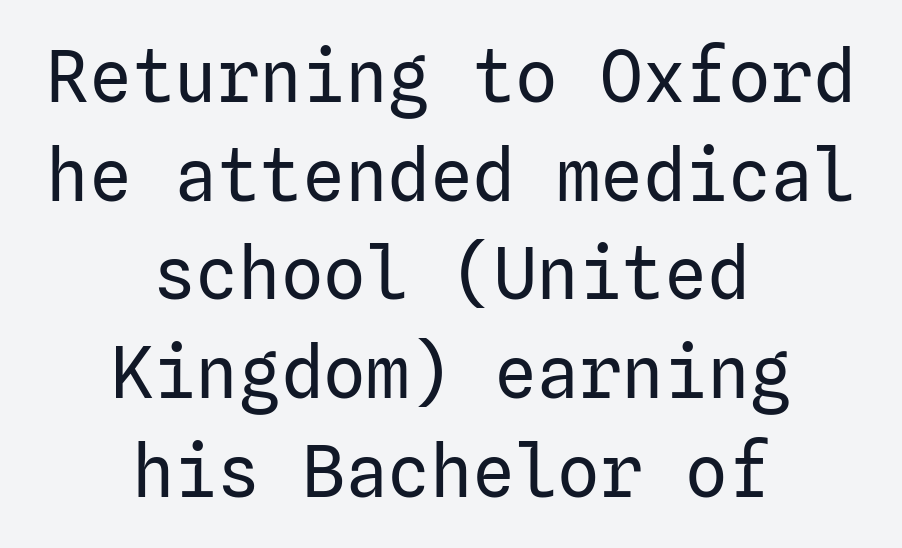
{"serif": "no", "italic": "no", "bold": "no", "weight": "regular", "width": "normal", "stroke_contrast": "low", "x_height": "medium", "underline": "no", "align": "center", "line_spacing": "normal", "line_spacing_ratio": 1.39, "letter_spacing": "normal", "letter_spacing_em": 0.0, "glyph_px": 71}
